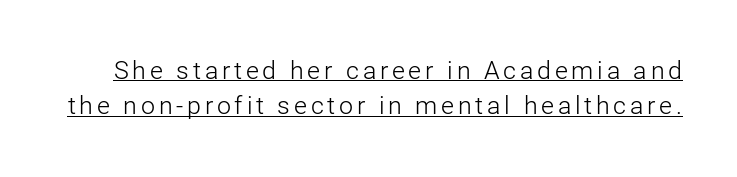
Q: Is the text bold? A: No.
Q: Is the text italic (slanted)? A: No, it is upright.
Q: Is the text underlined? A: Yes.
Q: Is the spacing between lines tight, normal or loose? A: Normal.
